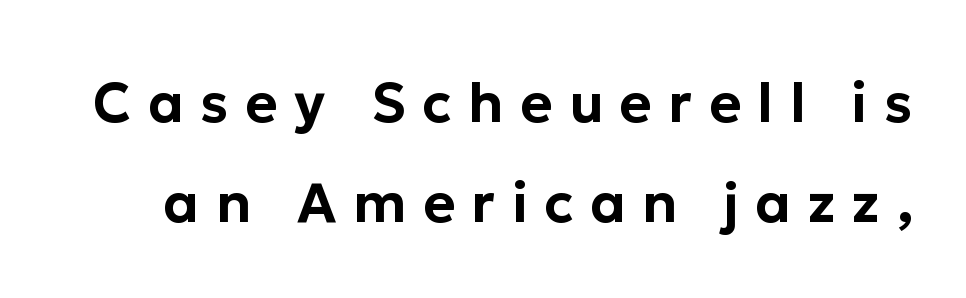
The image shows 55 px sans-serif type, upright; set line spacing 1.81x, unusually wide letter spacing (+0.3 em), not underlined; low stroke contrast and a medium x-height.
